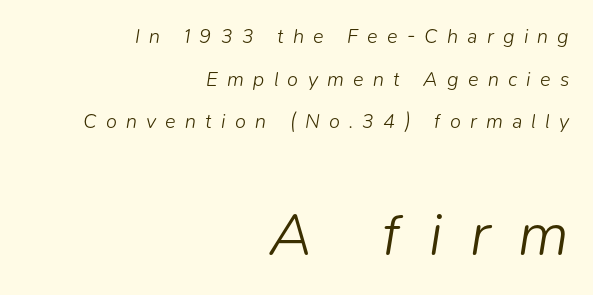
The image shows 60 px light type, italic (leaning right); set right-aligned, loose line spacing (2.13x), unusually wide letter spacing (+0.46 em), not underlined; the second (bottom) block is 3.0x larger; low stroke contrast and a medium x-height.
